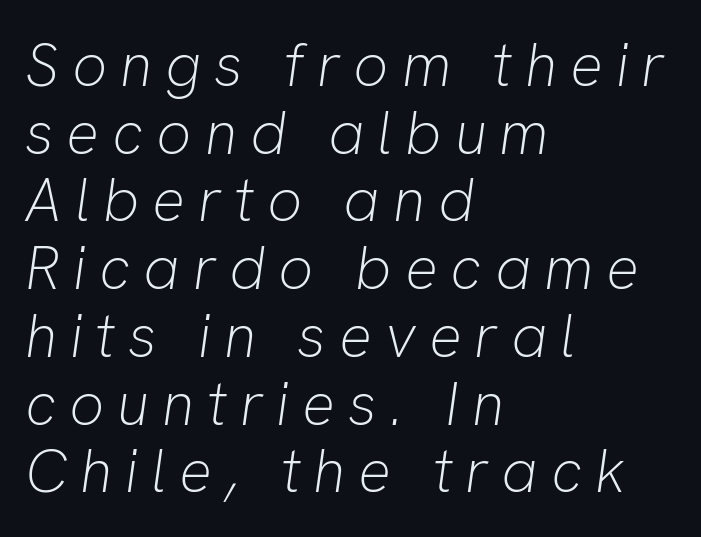
The paragraph shown leans on its left margin. The letters advance in unequal steps, a hallmark of proportional type. The face used here has a pronounced slope to its letters. Weight: regular or lighter.
